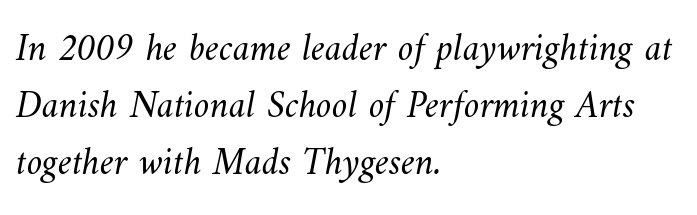
{"bold": "no", "weight": "light", "width": "normal", "stroke_contrast": "medium", "x_height": "small", "monospaced": "no", "underline": "no", "align": "left", "line_spacing": "normal", "line_spacing_ratio": 1.46, "letter_spacing": "normal", "letter_spacing_em": 0.0, "glyph_px": 39}
